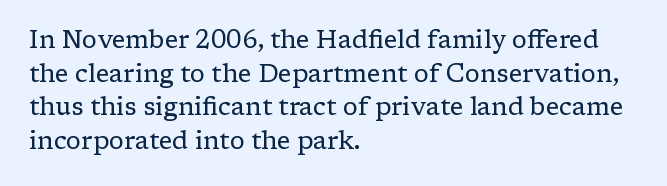
Q: Is the text bold? A: No.
Q: Is the text italic (slanted)? A: No, it is upright.
Q: Is the text underlined? A: No.
Q: How is the paragraph aligned? A: Left-aligned.
Q: Is the spacing between letters normal or unusually wide? A: Normal.
Q: Is the spacing between lines tight, normal or loose? A: Normal.
